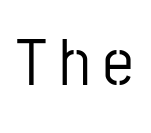
Here the designer chose a conventional face with non-uniform glyph widths. Between one letter and the next there's a generous, obvious gap. Nothing sits at the stroke ends, so this counts as sans-serif. Lines of text with bare space underneath.
